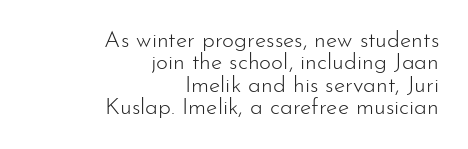
Q: Is the text bold? A: No.
Q: Is the text italic (slanted)? A: No, it is upright.
Q: Is the text underlined? A: No.
Q: How is the paragraph aligned? A: Right-aligned.
Q: Is the spacing between letters normal or unusually wide? A: Normal.
Q: Is the spacing between lines tight, normal or loose? A: Tight.
